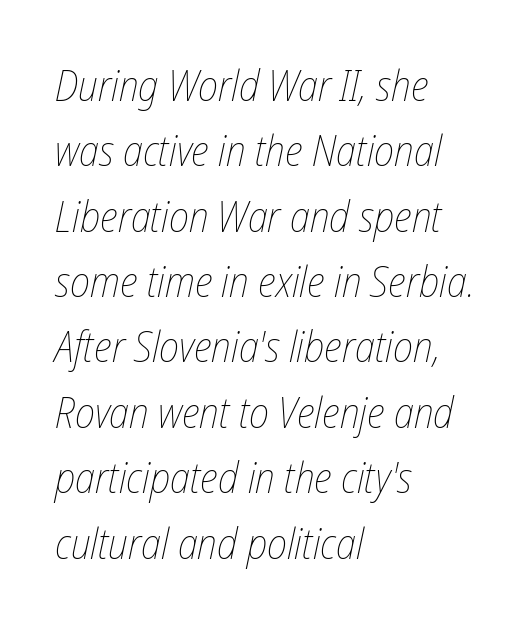
{"italic": "yes", "lean": "right", "slant_degrees": 12, "bold": "no", "weight": "thin", "width": "condensed", "stroke_contrast": "low", "x_height": "medium", "monospaced": "no", "underline": "no", "align": "left", "line_spacing": "normal", "line_spacing_ratio": 1.52, "letter_spacing": "normal", "letter_spacing_em": 0.0, "glyph_px": 43}
